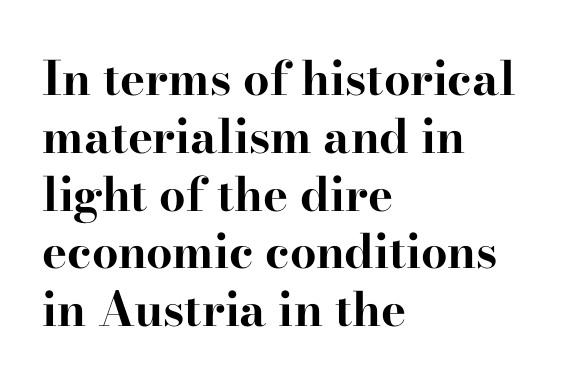
This is the regular roman posture of the typeface. Proportional: the letters do not fall into vertical columns. The face used here is rendered with its standard letterfit. Type style note: has serifs. The foot of each line stays bare and open.
